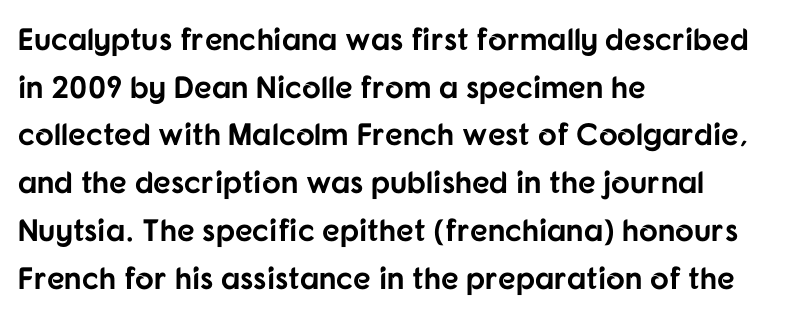
The image shows 31 px bold sans-serif type, upright; set left-aligned, normal line spacing (1.54x), normal letter spacing, not underlined; low stroke contrast and a medium x-height.
